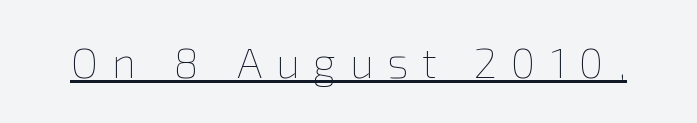
{"italic": "no", "bold": "no", "weight": "thin", "width": "normal", "stroke_contrast": "low", "x_height": "medium", "monospaced": "no", "underline": "yes", "letter_spacing": "wide", "letter_spacing_em": 0.33, "glyph_px": 42}
